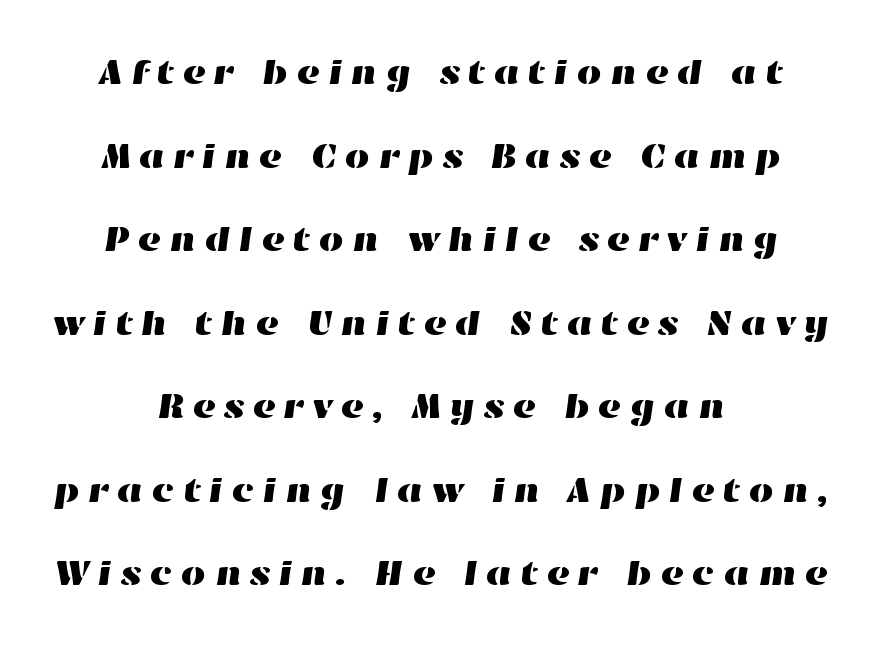
{"width": "wide", "stroke_contrast": "high", "x_height": "medium", "monospaced": "no", "underline": "no", "align": "center", "line_spacing": "loose", "line_spacing_ratio": 2.32, "letter_spacing": "wide", "letter_spacing_em": 0.21, "glyph_px": 36}
